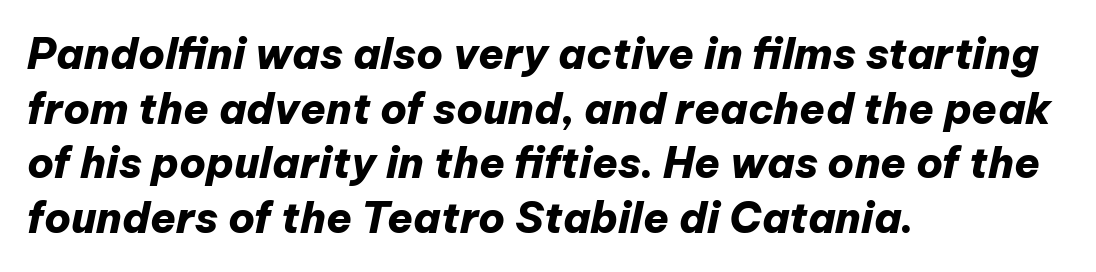
An italicized treatment has been applied to the whole sample. I'd describe the lettering as bold — thick and assertive. Tracking value appears to be zero — textbook default spacing. Letters rest on an invisible, unmarked baseline. Where is the straight margin? On the left. The vertical gap from one line to the next is medium.
